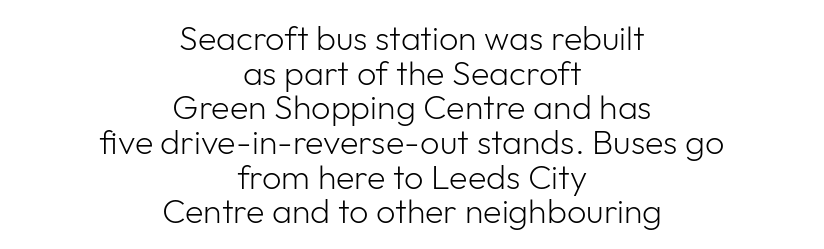
Q: Is the text bold? A: No.
Q: Is the text italic (slanted)? A: No, it is upright.
Q: Is the typeface a serif or a sans-serif typeface? A: Sans-serif.
Q: Is the text underlined? A: No.
Q: How is the paragraph aligned? A: Centered.
Q: Is the spacing between letters normal or unusually wide? A: Normal.
Q: Is the spacing between lines tight, normal or loose? A: Tight.
Q: Width (condensed, normal, or wide)? A: Normal.
Q: Stroke contrast? A: Low.
Q: x-height? A: Medium.
Q: Monospaced? A: No.
